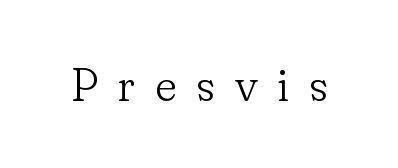
{"serif": "yes", "italic": "no", "bold": "no", "weight": "light", "width": "normal", "stroke_contrast": "low", "x_height": "small", "monospaced": "no", "underline": "no", "letter_spacing": "wide", "letter_spacing_em": 0.44, "glyph_px": 48}
